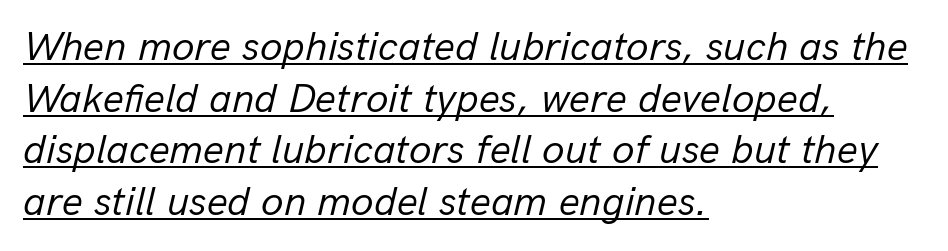
Check the space under the baseline: a stroke is drawn there. A quiet, ordinary-to-light weight characterises the typeface. The gaps between neighbouring characters are ordinary and unremarkable. Summary of vertical rhythm: regular, with standard interline spacing. Compared with a centered layout, this one pins lines to the left instead. Slanted lettering throughout.
